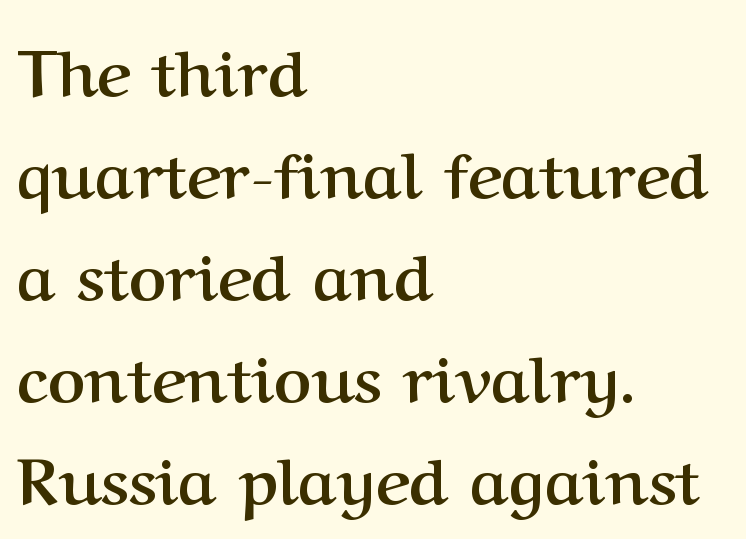
{"serif": "yes", "italic": "no", "bold": "yes", "weight": "semibold", "width": "normal", "stroke_contrast": "medium", "x_height": "medium", "monospaced": "no", "underline": "no", "align": "left", "line_spacing": "normal", "line_spacing_ratio": 1.57, "letter_spacing": "normal", "letter_spacing_em": 0.0, "glyph_px": 65}
